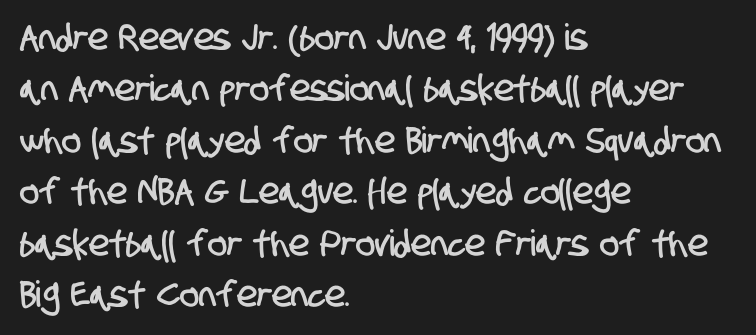
Q: Is the typeface a serif or a sans-serif typeface? A: Sans-serif.
Q: Is the text underlined? A: No.
Q: How is the paragraph aligned? A: Left-aligned.
Q: Is the spacing between letters normal or unusually wide? A: Normal.
Q: Is the spacing between lines tight, normal or loose? A: Normal.
Q: Width (condensed, normal, or wide)? A: Condensed.
Q: Stroke contrast? A: Low.
Q: x-height? A: Large.
Q: Monospaced? A: No.
